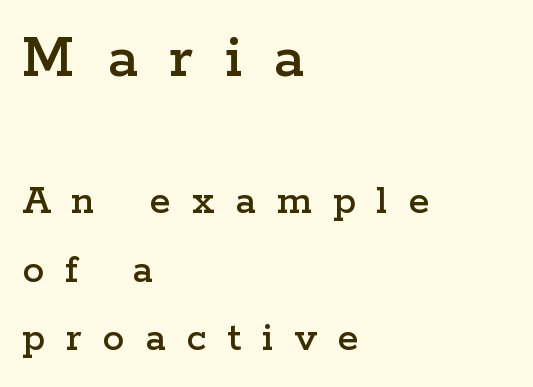
{"serif": "yes", "italic": "no", "width": "wide", "stroke_contrast": "low", "x_height": "medium", "monospaced": "no", "underline": "no", "align": "left", "line_spacing": "normal", "line_spacing_ratio": 1.59, "letter_spacing": "wide", "letter_spacing_em": 0.49, "larger_block": "first", "size_ratio": 1.51, "glyph_px": 65}
